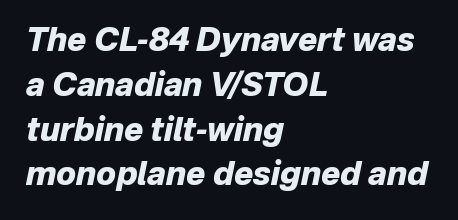
The image shows 32 px heavy type, italic (leaning right); set left-aligned, normal line spacing (1.4x), normal letter spacing, not underlined; low stroke contrast and a medium x-height.
